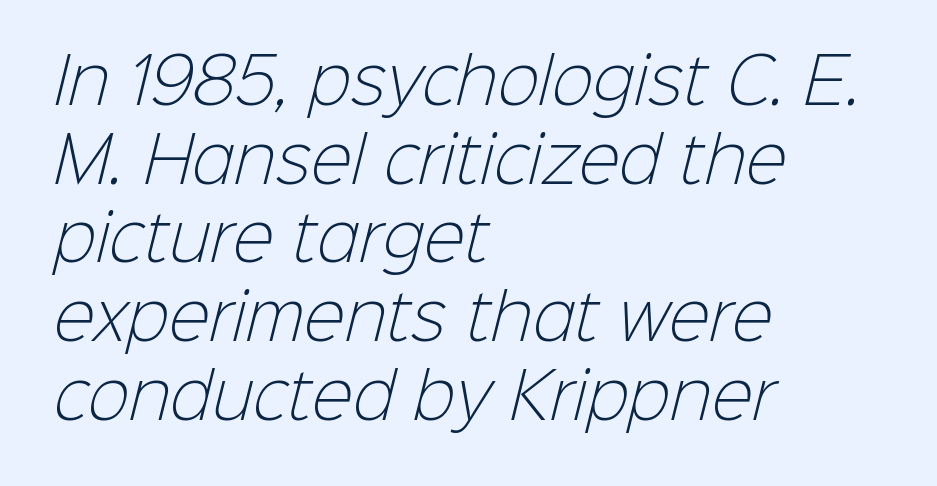
Q: Is the text bold? A: No.
Q: Is the typeface a serif or a sans-serif typeface? A: Sans-serif.
Q: Is the text underlined? A: No.
Q: How is the paragraph aligned? A: Left-aligned.
Q: Is the spacing between letters normal or unusually wide? A: Normal.
Q: Is the spacing between lines tight, normal or loose? A: Normal.
Q: Width (condensed, normal, or wide)? A: Normal.
Q: Stroke contrast? A: Low.
Q: x-height? A: Medium.
Q: Monospaced? A: No.
